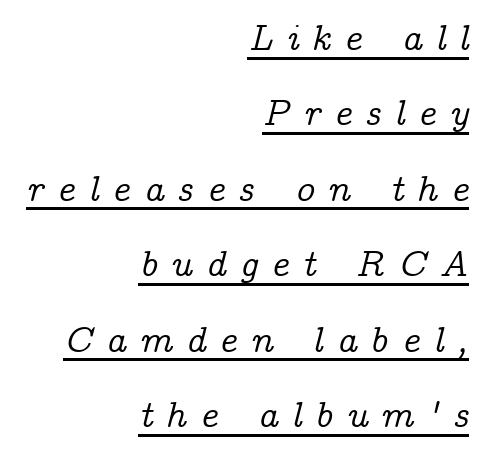
Q: Is the text italic (slanted)? A: Yes, it leans right by about 14 degrees.
Q: Is the typeface a serif or a sans-serif typeface? A: Serif.
Q: Is the text underlined? A: Yes.
Q: How is the paragraph aligned? A: Right-aligned.
Q: Is the spacing between letters normal or unusually wide? A: Unusually wide.
Q: Is the spacing between lines tight, normal or loose? A: Loose.
Q: Width (condensed, normal, or wide)? A: Normal.
Q: Stroke contrast? A: Low.
Q: x-height? A: Medium.
Q: Monospaced? A: No.
